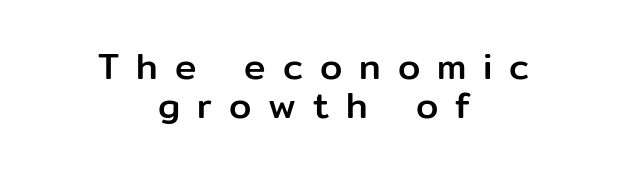
Spacing verdict: proportional, widths tailored to each character. Characters follow at a spacing far wider than the type designer built in. In terms of posture, this sample is upright. The rendering uses a small line-height, squeezing the rows.
